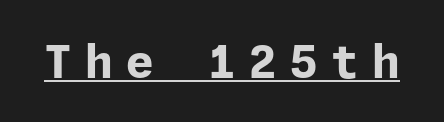
{"serif": "no", "italic": "no", "bold": "yes", "weight": "bold", "width": "normal", "stroke_contrast": "low", "x_height": "medium", "underline": "yes", "letter_spacing": "wide", "letter_spacing_em": 0.29, "glyph_px": 45}
